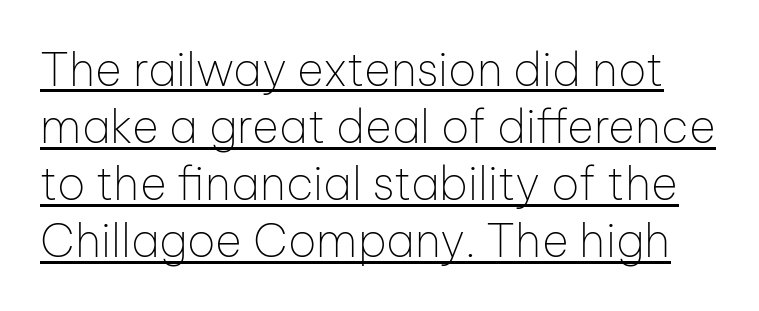
{"serif": "no", "italic": "no", "bold": "no", "weight": "thin", "width": "normal", "stroke_contrast": "low", "x_height": "medium", "monospaced": "no", "underline": "yes", "line_spacing_ratio": 1.24, "letter_spacing": "normal", "letter_spacing_em": 0.0, "glyph_px": 46}
